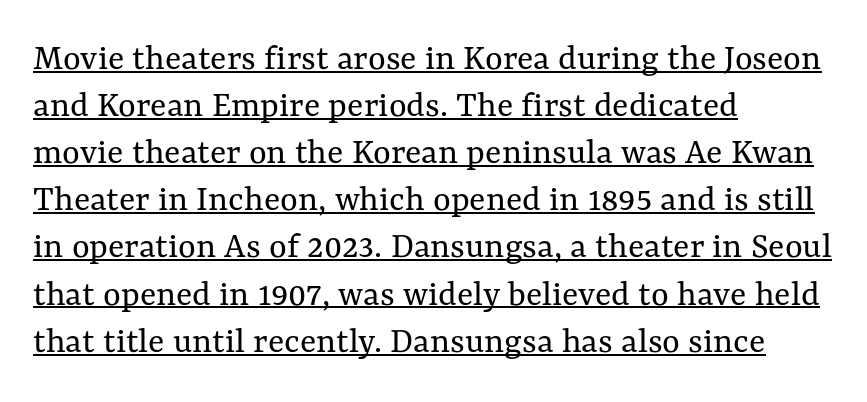
{"italic": "no", "bold": "no", "weight": "regular", "width": "normal", "stroke_contrast": "medium", "x_height": "medium", "monospaced": "no", "underline": "yes", "align": "left", "line_spacing_ratio": 1.24, "letter_spacing": "normal", "letter_spacing_em": 0.0, "glyph_px": 38}
